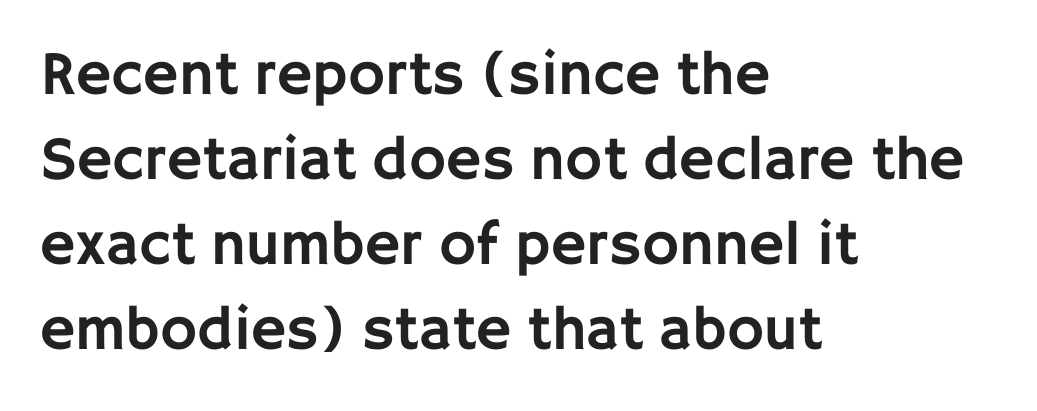
The line-height multiplier appears to be the usual default. How are the letters spaced? Ordinarily, with no added tracking. The rendering uses natural spacing where letterforms have individual widths. Posture: straight, roman, zero tilt. The typesetter chose a ragged-right arrangement here.
